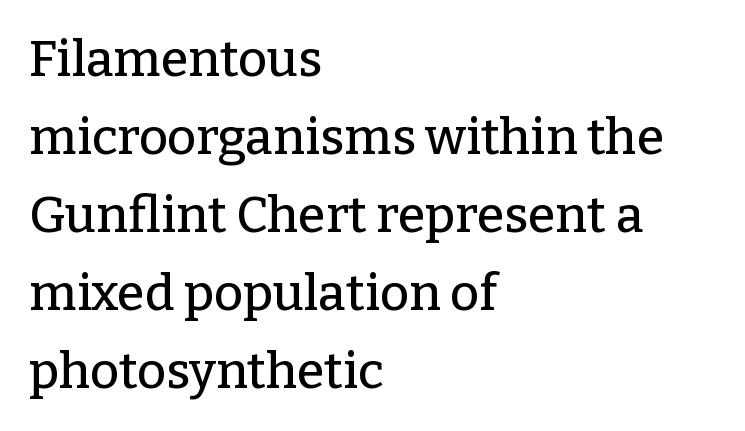
{"serif": "yes", "italic": "no", "width": "normal", "stroke_contrast": "low", "x_height": "medium", "monospaced": "no", "underline": "no", "align": "left", "line_spacing": "normal", "line_spacing_ratio": 1.56, "letter_spacing": "normal", "letter_spacing_em": 0.0, "glyph_px": 50}
